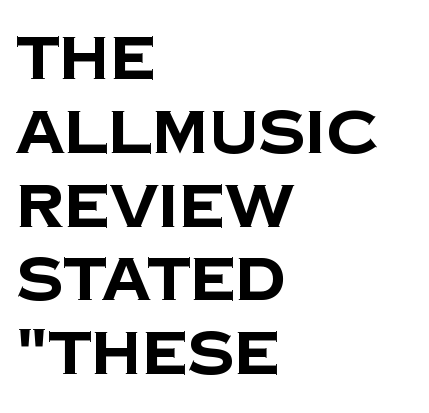
{"serif": "no", "bold": "yes", "weight": "bold", "width": "normal", "stroke_contrast": "low", "x_height": "large", "monospaced": "no", "underline": "no", "align": "left", "line_spacing_ratio": 1.21, "letter_spacing": "normal", "letter_spacing_em": 0.0, "glyph_px": 61}
